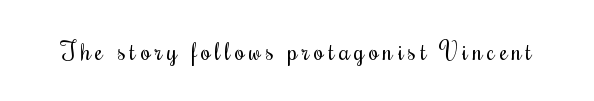
The image shows 25 px text type; set not underlined.
